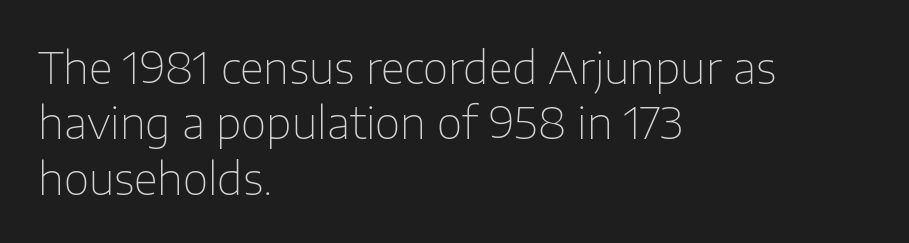
No word sits above an underline. Looks like regular typesetting: each glyph gets only the width it needs. Evenly set lines give the paragraph a standard silhouette. No heavy texture on the line: the type isn't bold.
